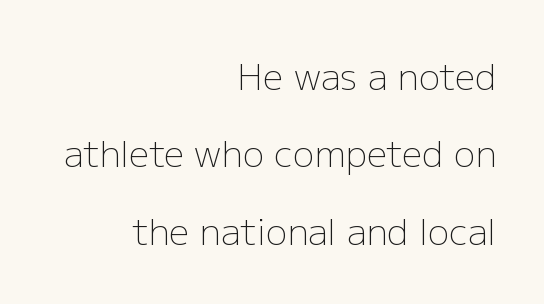
Q: Is the text bold? A: No.
Q: Is the text italic (slanted)? A: No, it is upright.
Q: Is the typeface a serif or a sans-serif typeface? A: Sans-serif.
Q: Is the text underlined? A: No.
Q: How is the paragraph aligned? A: Right-aligned.
Q: Is the spacing between letters normal or unusually wide? A: Normal.
Q: Is the spacing between lines tight, normal or loose? A: Loose.
Q: Width (condensed, normal, or wide)? A: Normal.
Q: Stroke contrast? A: Low.
Q: x-height? A: Medium.
Q: Monospaced? A: No.
